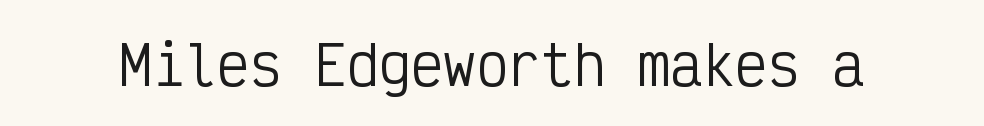
Weight class: somewhere from thin through regular. This sample has the even, mechanical cadence of fixed-width lettering. Anything drawn beneath the words? Only blank space. Glyph-to-glyph distance matches everyday printed text.
